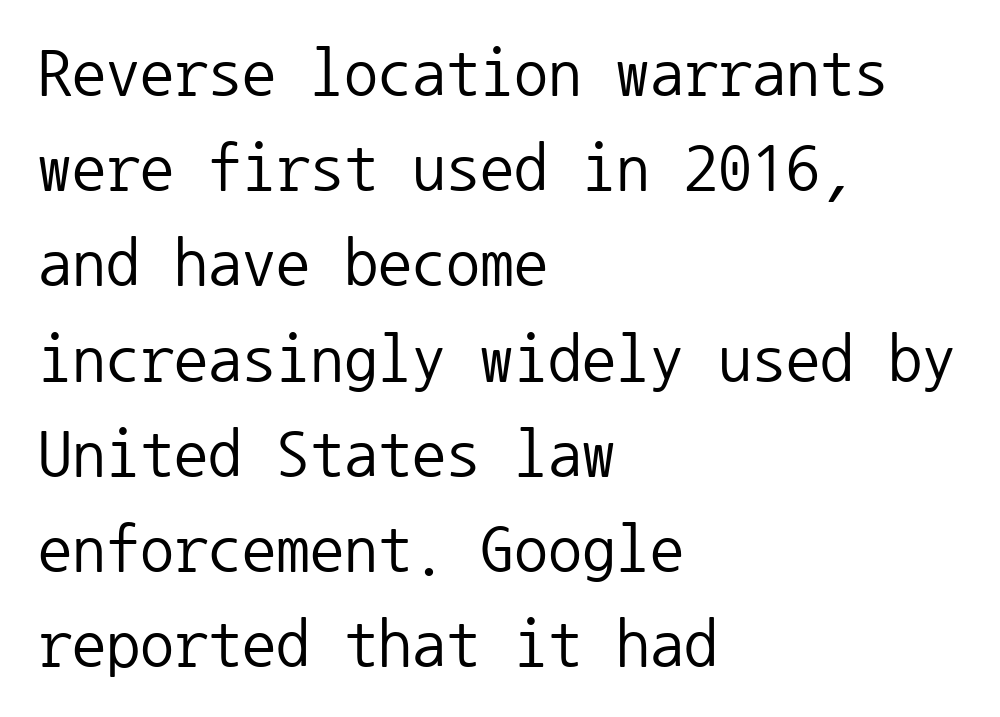
{"serif": "no", "italic": "no", "bold": "no", "weight": "regular", "width": "normal", "stroke_contrast": "low", "x_height": "medium", "monospaced": "yes", "underline": "no", "align": "left", "line_spacing": "normal", "line_spacing_ratio": 1.4, "letter_spacing": "normal", "letter_spacing_em": 0.0, "glyph_px": 68}
